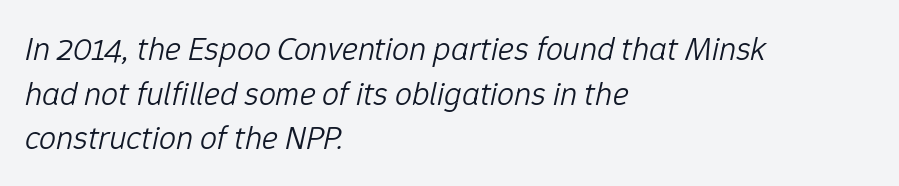
The image shows 34 px light type, italic (leaning right); set left-aligned, normal line spacing (1.31x), normal letter spacing, not underlined; low stroke contrast and a medium x-height.
